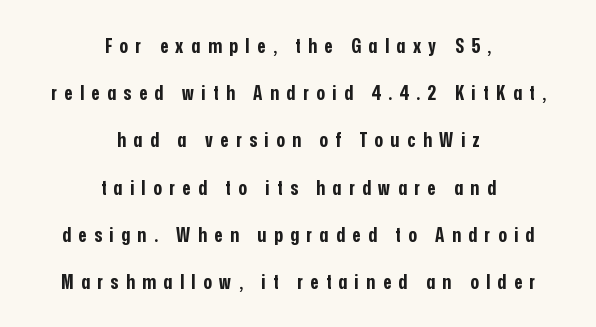
Q: Is the text bold? A: Yes.
Q: Is the text italic (slanted)? A: No, it is upright.
Q: Is the text underlined? A: No.
Q: How is the paragraph aligned? A: Centered.
Q: Is the spacing between letters normal or unusually wide? A: Unusually wide.
Q: Is the spacing between lines tight, normal or loose? A: Loose.
